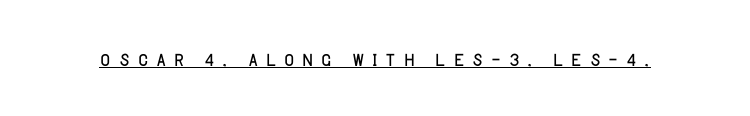
The image shows 27 px text type, upright; set unusually wide letter spacing (+0.22 em), underlined.
